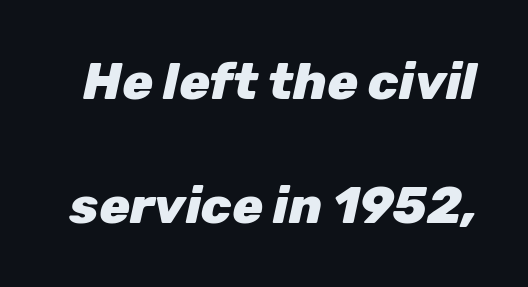
Underline: absent. Each letter keeps its own natural width here, so spacing adapts to shape. Chunky letters — that's bold for sure. Whoever set this chose breathing room over compactness in the vertical rhythm.
